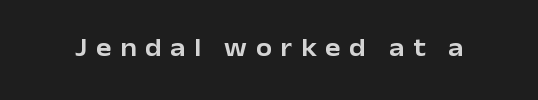
Q: Is the text italic (slanted)? A: No, it is upright.
Q: Is the text underlined? A: No.
Q: Is the spacing between letters normal or unusually wide? A: Unusually wide.
